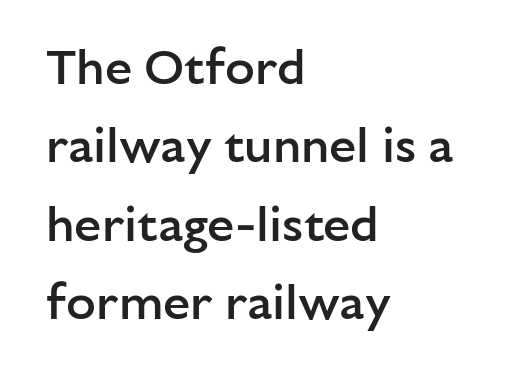
{"serif": "no", "italic": "no", "bold": "semi", "weight": "semibold", "width": "normal", "stroke_contrast": "low", "x_height": "medium", "monospaced": "no", "underline": "no", "align": "left", "line_spacing": "normal", "line_spacing_ratio": 1.6, "letter_spacing": "normal", "letter_spacing_em": 0.0, "glyph_px": 49}
